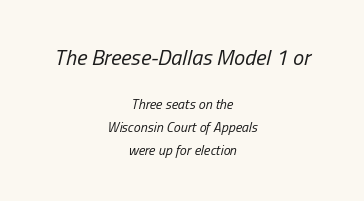
{"italic": "yes", "lean": "right", "slant_degrees": 13, "bold": "no", "underline": "no", "align": "center", "line_spacing": "normal", "line_spacing_ratio": 1.62, "letter_spacing": "normal", "letter_spacing_em": 0.0, "larger_block": "first", "size_ratio": 1.57, "glyph_px": 22}
